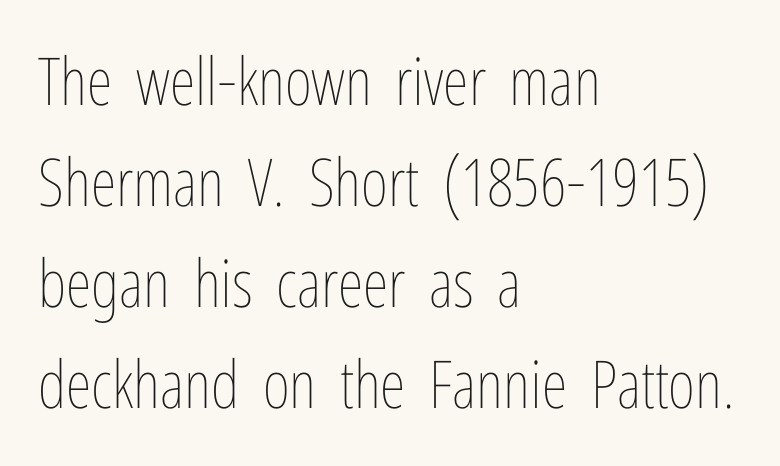
Q: Is the text bold? A: No.
Q: Is the text italic (slanted)? A: No, it is upright.
Q: Is the text underlined? A: No.
Q: How is the paragraph aligned? A: Left-aligned.
Q: Is the spacing between letters normal or unusually wide? A: Normal.
Q: Is the spacing between lines tight, normal or loose? A: Normal.
Q: Width (condensed, normal, or wide)? A: Condensed.
Q: Stroke contrast? A: Low.
Q: x-height? A: Medium.
Q: Monospaced? A: No.
